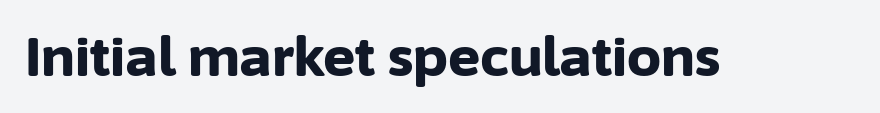
The image shows 54 px bold sans-serif type, upright; set normal letter spacing, not underlined; low stroke contrast and a medium x-height.
